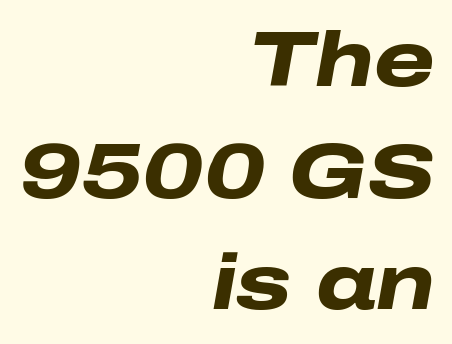
The image shows 78 px heavy, wide type, italic (leaning right); set right-aligned, normal line spacing (1.43x), normal letter spacing, not underlined; low stroke contrast and a medium x-height.
